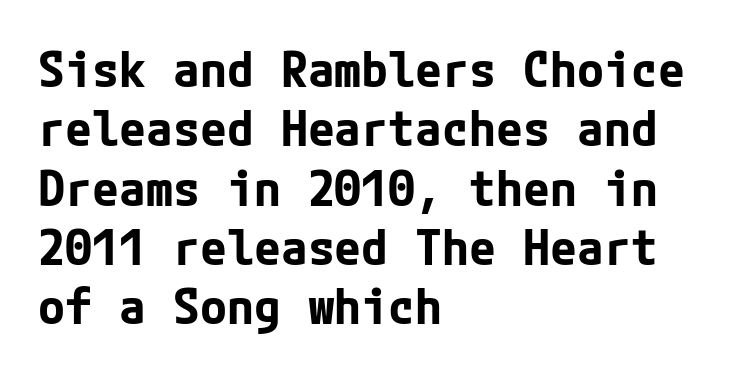
Q: Is the text bold? A: Yes.
Q: Is the text italic (slanted)? A: No, it is upright.
Q: Is the typeface a serif or a sans-serif typeface? A: Sans-serif.
Q: Is the text underlined? A: No.
Q: How is the paragraph aligned? A: Left-aligned.
Q: Is the spacing between letters normal or unusually wide? A: Normal.
Q: Width (condensed, normal, or wide)? A: Normal.
Q: Stroke contrast? A: Low.
Q: x-height? A: Medium.
